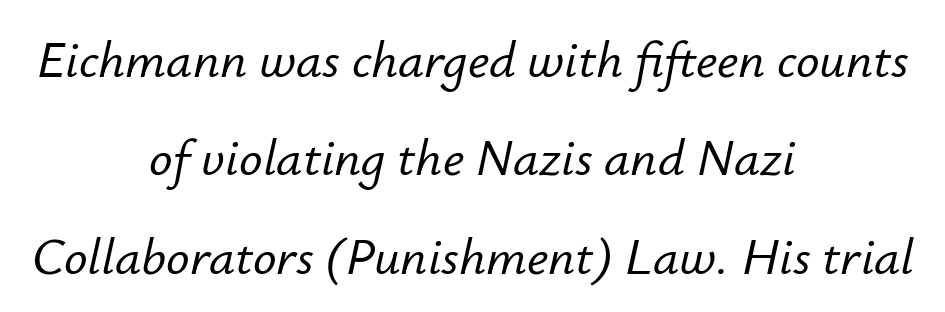
The whole block is typeset with a tilt. Typeset on center — no edge is straight. Here the designer chose a conventional face with non-uniform glyph widths. Rule under the text: the space is simply empty. The rendering keeps characters at their native spacing.
